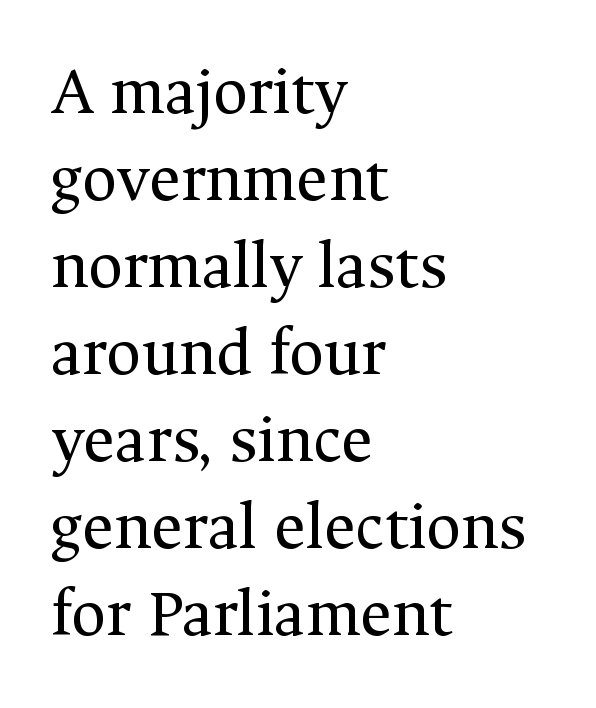
Q: Is the text bold? A: No.
Q: Is the text italic (slanted)? A: No, it is upright.
Q: Is the typeface a serif or a sans-serif typeface? A: Serif.
Q: Is the text underlined? A: No.
Q: How is the paragraph aligned? A: Left-aligned.
Q: Is the spacing between letters normal or unusually wide? A: Normal.
Q: Is the spacing between lines tight, normal or loose? A: Normal.
Q: Width (condensed, normal, or wide)? A: Normal.
Q: Stroke contrast? A: Medium.
Q: x-height? A: Medium.
Q: Monospaced? A: No.
